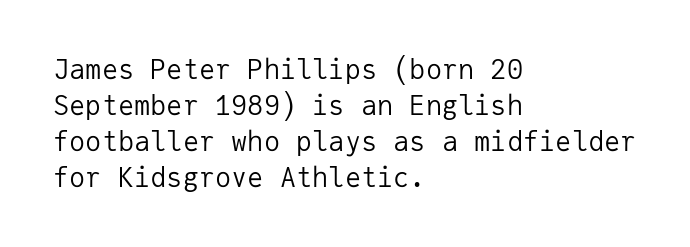
The image shows 27 px text type, upright; set left-aligned, normal line spacing (1.33x), normal letter spacing, not underlined.
